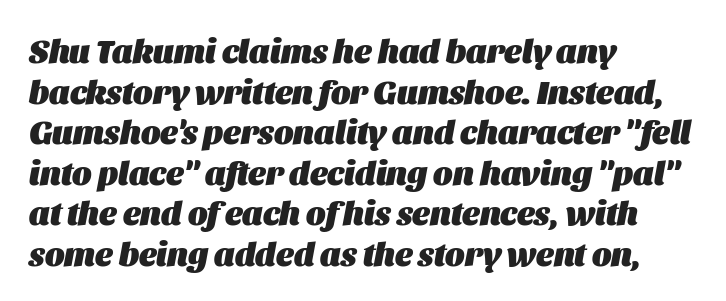
{"italic": "yes", "lean": "right", "slant_degrees": 11, "bold": "yes", "weight": "heavy", "width": "normal", "stroke_contrast": "medium", "x_height": "large", "monospaced": "no", "underline": "no", "align": "left", "line_spacing_ratio": 1.23, "letter_spacing": "normal", "letter_spacing_em": 0.0, "glyph_px": 33}
